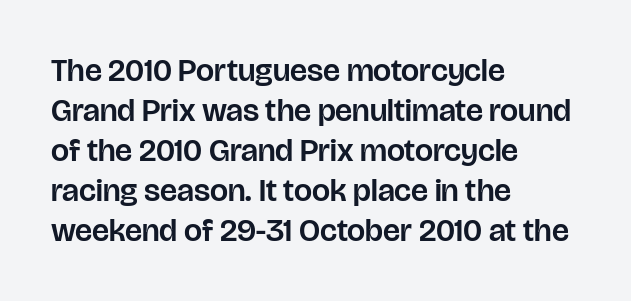
The image shows 32 px sans-serif type, upright; set left-aligned, normal line spacing (1.25x), normal letter spacing, not underlined; low stroke contrast and a large x-height.
